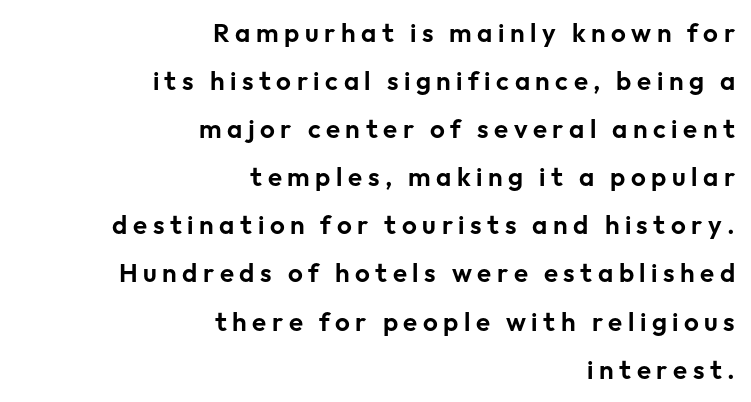
Is the block centered? No — it sits flush against the right margin. The axis of the letterforms is exactly vertical. Type without underlining. Compared with typical body copy, the letter spacing here is much looser.
